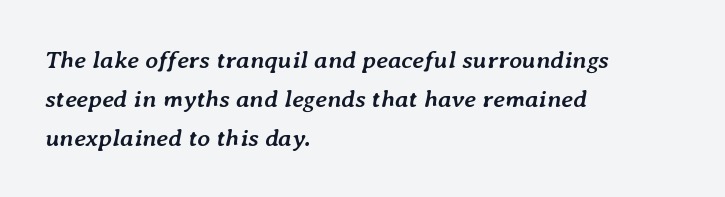
{"italic": "yes", "lean": "right", "slant_degrees": 7, "bold": "yes", "underline": "no", "align": "left", "line_spacing": "normal", "line_spacing_ratio": 1.56, "letter_spacing": "normal", "letter_spacing_em": 0.0, "glyph_px": 25}
